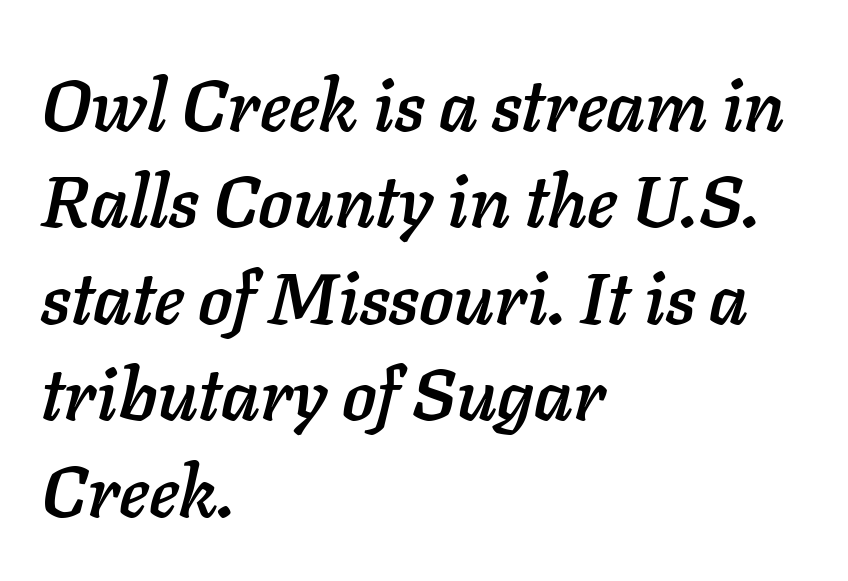
Q: Is the text italic (slanted)? A: Yes, it leans right by about 11 degrees.
Q: Is the text underlined? A: No.
Q: How is the paragraph aligned? A: Left-aligned.
Q: Is the spacing between letters normal or unusually wide? A: Normal.
Q: Is the spacing between lines tight, normal or loose? A: Normal.
Q: Width (condensed, normal, or wide)? A: Normal.
Q: Stroke contrast? A: Low.
Q: x-height? A: Medium.
Q: Monospaced? A: No.
